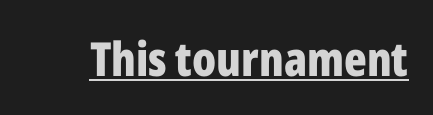
The image shows 47 px bold, condensed sans-serif type, upright; set normal letter spacing, underlined; low stroke contrast and a medium x-height.
